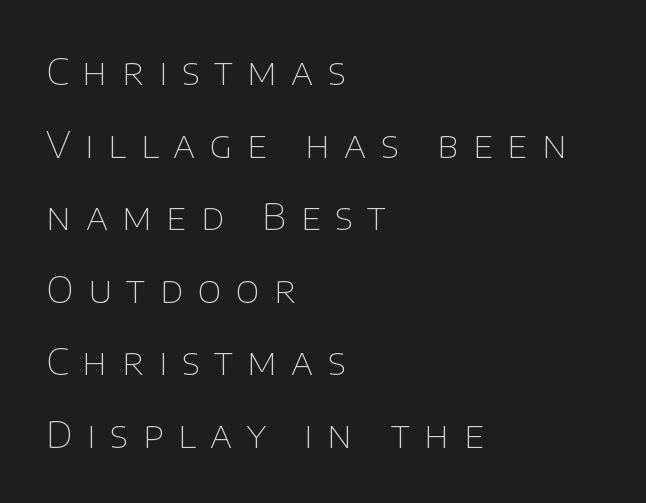
The image shows 37 px thin sans-serif type, upright; set left-aligned, loose line spacing (1.96x), unusually wide letter spacing (+0.39 em), not underlined; low stroke contrast and a large x-height.
